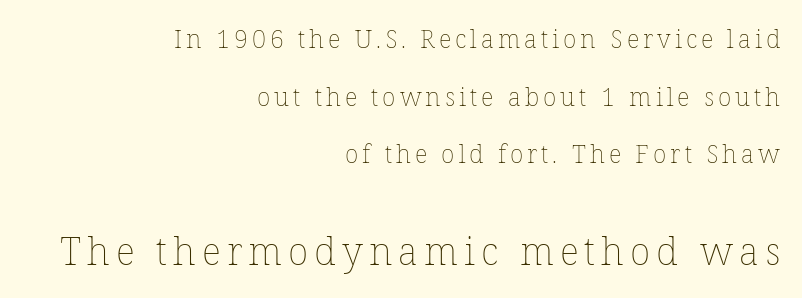
Every character sits straight up, as roman type does. The text block is weighted toward the right margin, trailing off unevenly leftward. The passage shown is typed in a proportional face where columns would drift. These two chunks differ in scale, with the bottom chunk taking the larger measure. Is the type heavy? It reads as light-to-regular instead.
